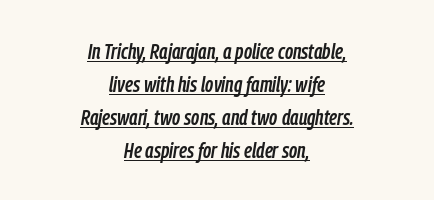
If you drew a line through each stem, it would be angled. A typographer would call this underscored text. Nobody touched the tracking dial on this one. A typesetter would call this leading conventional body-copy spacing. The whitespace from short lines is split evenly between both sides.
